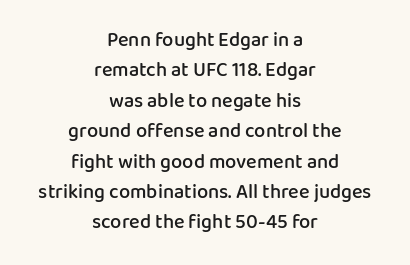
Rendered with straight, roman letterforms. If you measured baseline to baseline, you'd find a middling distance. The paragraph has two soft edges and a firm central axis. Stroke thickness is moderately raised; the sample reads as semibold.
